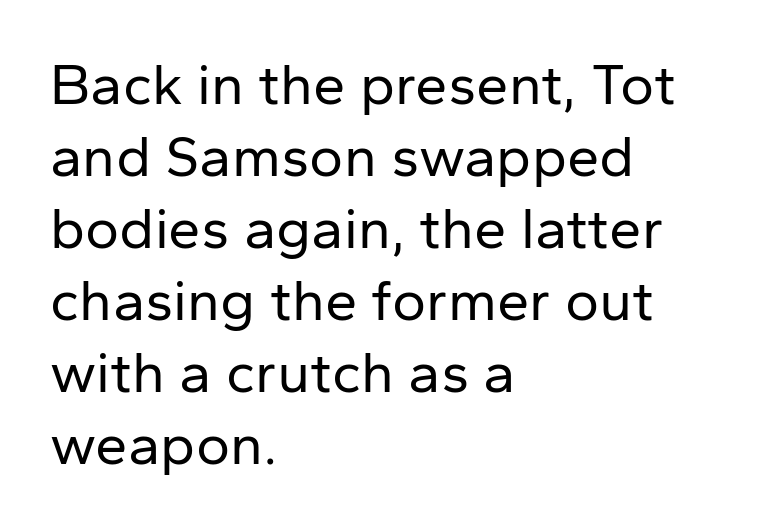
{"serif": "no", "italic": "no", "bold": "no", "weight": "regular", "width": "normal", "stroke_contrast": "low", "x_height": "medium", "monospaced": "no", "underline": "no", "align": "left", "line_spacing_ratio": 1.24, "letter_spacing": "normal", "letter_spacing_em": 0.0, "glyph_px": 58}
